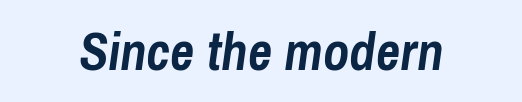
The image shows 53 px semibold, condensed type, italic (leaning right); set normal letter spacing, not underlined; low stroke contrast and a medium x-height.
